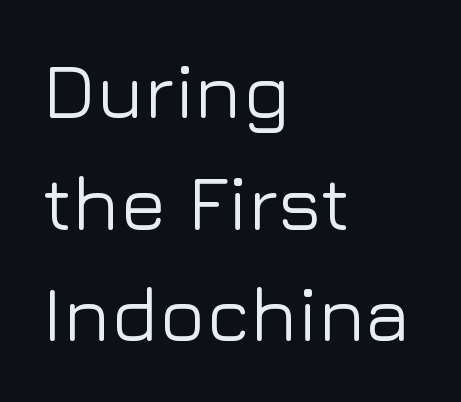
{"serif": "no", "italic": "no", "width": "normal", "stroke_contrast": "low", "x_height": "medium", "monospaced": "no", "underline": "no", "align": "left", "line_spacing": "normal", "line_spacing_ratio": 1.45, "letter_spacing": "normal", "letter_spacing_em": 0.0, "glyph_px": 77}
